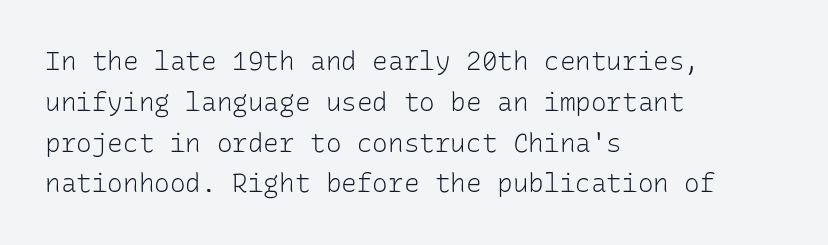
Q: Is the text bold? A: No.
Q: Is the text italic (slanted)? A: No, it is upright.
Q: Is the text underlined? A: No.
Q: How is the paragraph aligned? A: Left-aligned.
Q: Is the spacing between letters normal or unusually wide? A: Normal.
Q: Is the spacing between lines tight, normal or loose? A: Normal.
